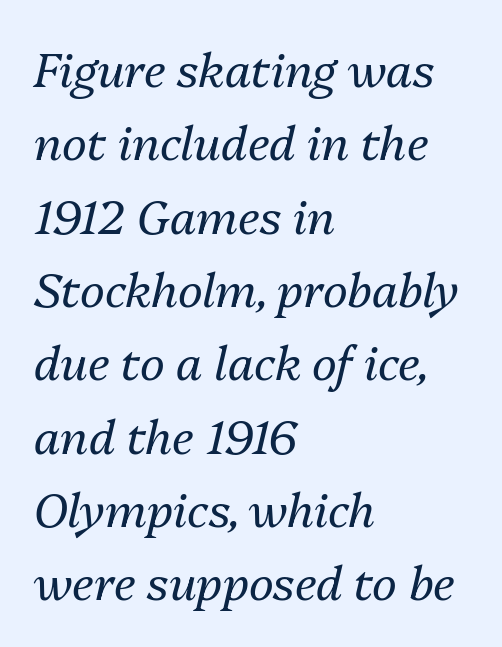
Q: Is the text bold? A: No.
Q: Is the text italic (slanted)? A: Yes, it leans right by about 13 degrees.
Q: Is the text underlined? A: No.
Q: How is the paragraph aligned? A: Left-aligned.
Q: Is the spacing between letters normal or unusually wide? A: Normal.
Q: Is the spacing between lines tight, normal or loose? A: Normal.
Q: Width (condensed, normal, or wide)? A: Normal.
Q: Stroke contrast? A: Medium.
Q: x-height? A: Medium.
Q: Monospaced? A: No.
